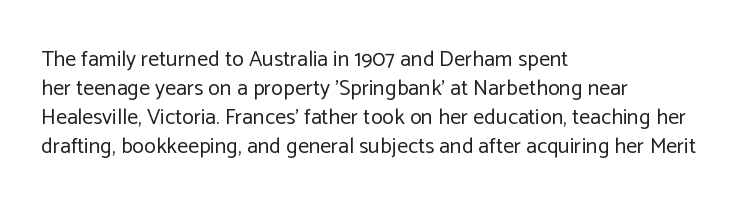
{"italic": "no", "bold": "no", "underline": "no", "align": "left", "line_spacing": "normal", "line_spacing_ratio": 1.32, "letter_spacing": "normal", "letter_spacing_em": 0.0, "glyph_px": 22}
